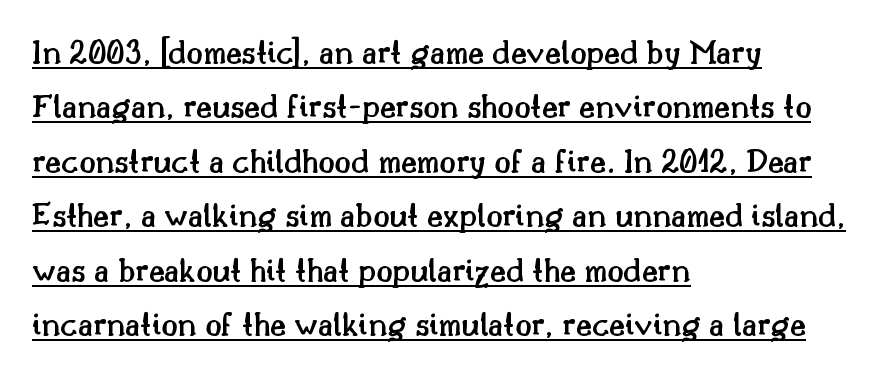
Q: Is the text bold? A: Semi-bold.
Q: Is the text italic (slanted)? A: No, it is upright.
Q: Is the typeface a serif or a sans-serif typeface? A: Serif.
Q: Is the text underlined? A: Yes.
Q: How is the paragraph aligned? A: Left-aligned.
Q: Is the spacing between letters normal or unusually wide? A: Normal.
Q: Is the spacing between lines tight, normal or loose? A: Normal.
Q: Width (condensed, normal, or wide)? A: Normal.
Q: Stroke contrast? A: Medium.
Q: x-height? A: Small.
Q: Monospaced? A: No.
